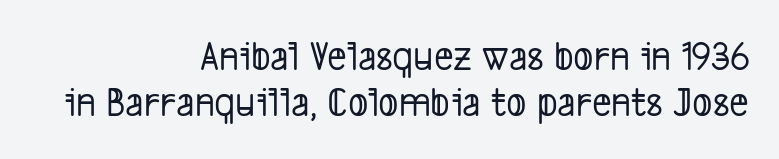
The image shows 42 px condensed sans-serif type; set right-aligned, tight line spacing (1.1x), normal letter spacing, not underlined; low stroke contrast and a medium x-height.
